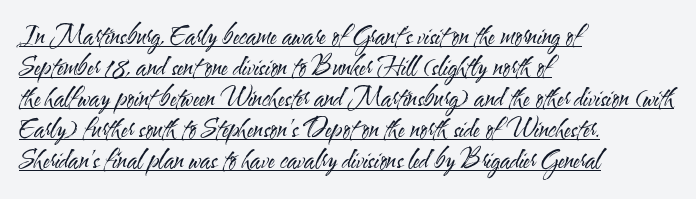
The image shows 25 px text type; set left-aligned, line spacing 1.24x, normal letter spacing, underlined.
